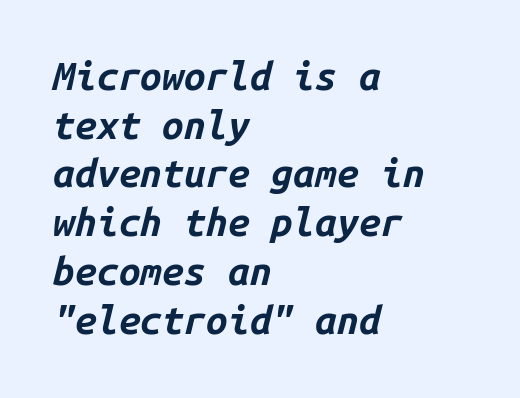
Q: Is the text bold? A: Yes.
Q: Is the text italic (slanted)? A: Yes, it leans right by about 14 degrees.
Q: Is the text underlined? A: No.
Q: How is the paragraph aligned? A: Left-aligned.
Q: Is the spacing between letters normal or unusually wide? A: Normal.
Q: Is the spacing between lines tight, normal or loose? A: Normal.
Q: Width (condensed, normal, or wide)? A: Normal.
Q: Stroke contrast? A: Low.
Q: x-height? A: Medium.
Q: Monospaced? A: Yes.
